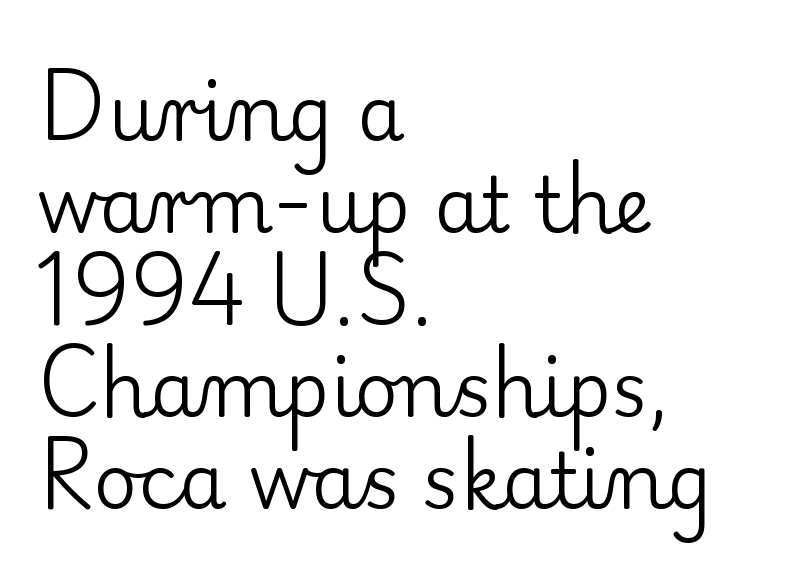
{"serif": "yes", "italic": "no", "bold": "no", "weight": "regular", "width": "normal", "stroke_contrast": "low", "x_height": "small", "monospaced": "no", "underline": "no", "align": "left", "line_spacing_ratio": 1.21, "letter_spacing": "normal", "letter_spacing_em": 0.0, "glyph_px": 76}
